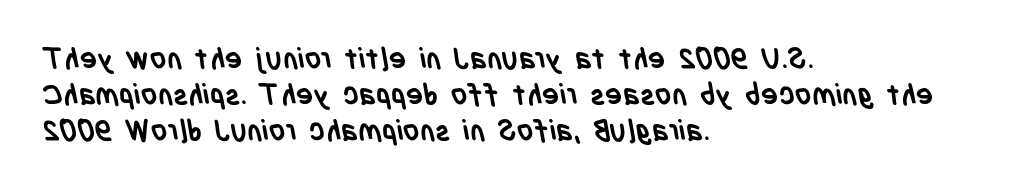
Q: Is the text bold? A: Yes.
Q: Is the typeface a serif or a sans-serif typeface? A: Sans-serif.
Q: Is the text underlined? A: No.
Q: How is the paragraph aligned? A: Left-aligned.
Q: Is the spacing between letters normal or unusually wide? A: Normal.
Q: Is the spacing between lines tight, normal or loose? A: Normal.
Q: Width (condensed, normal, or wide)? A: Condensed.
Q: Stroke contrast? A: Low.
Q: x-height? A: Large.
Q: Monospaced? A: No.
